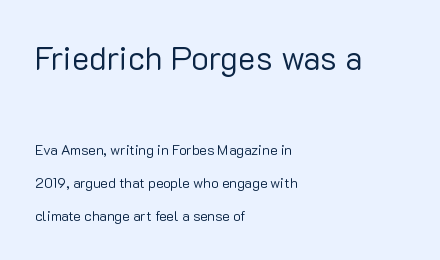
The face used here is proportionally spaced, like ordinary book or web type. Teacher's note: observe the even left margin — that is flush-left alignment. In terms of letterspacing, this is plain default setting. Is this a sans? Yes — the strokes have no serifs.
